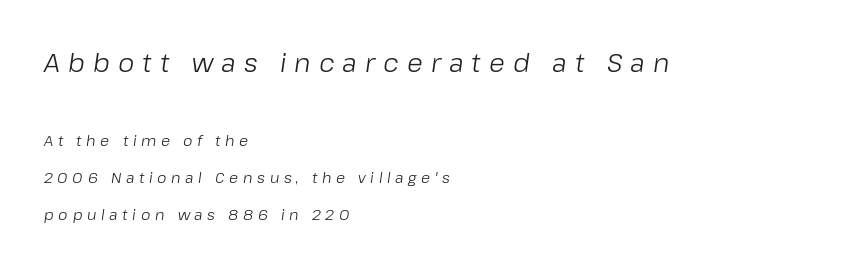
Q: Is the text bold? A: No.
Q: Is the text italic (slanted)? A: Yes, it leans right by about 8 degrees.
Q: Is the text underlined? A: No.
Q: How is the paragraph aligned? A: Left-aligned.
Q: Is the spacing between letters normal or unusually wide? A: Unusually wide.
Q: Is the spacing between lines tight, normal or loose? A: Loose.
Q: Which block of text is set in a larger size, the first (top) or the second (bottom)? A: The first (top) one.
